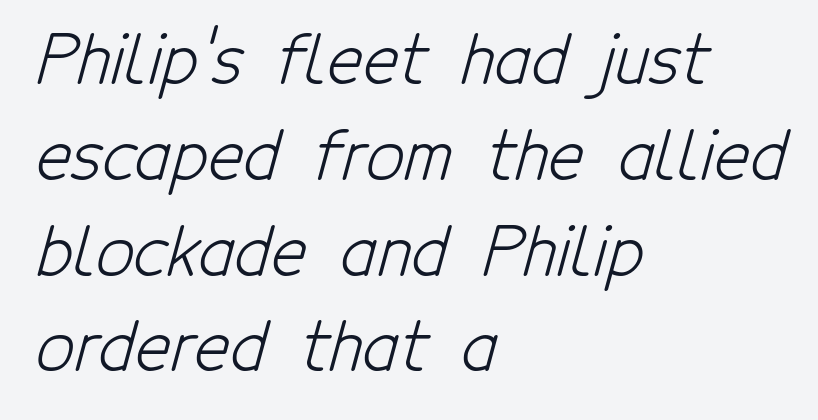
Q: Is the text bold? A: No.
Q: Is the typeface a serif or a sans-serif typeface? A: Sans-serif.
Q: Is the text underlined? A: No.
Q: How is the paragraph aligned? A: Left-aligned.
Q: Is the spacing between letters normal or unusually wide? A: Normal.
Q: Is the spacing between lines tight, normal or loose? A: Normal.
Q: Width (condensed, normal, or wide)? A: Condensed.
Q: Stroke contrast? A: Low.
Q: x-height? A: Medium.
Q: Monospaced? A: No.
